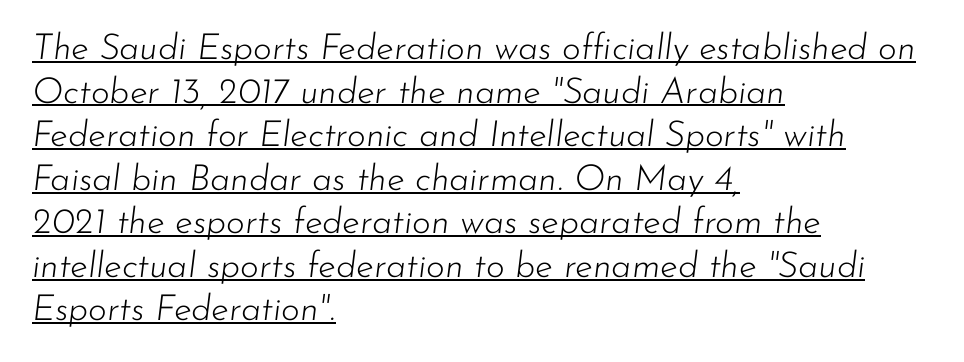
Every character sits at an angle, as italics do. Emphasis is given by a line drawn under the lettering. Do the characters align in a grid? No, the font is proportional. Reading down the block, your eye returns to a fixed left position each line.
